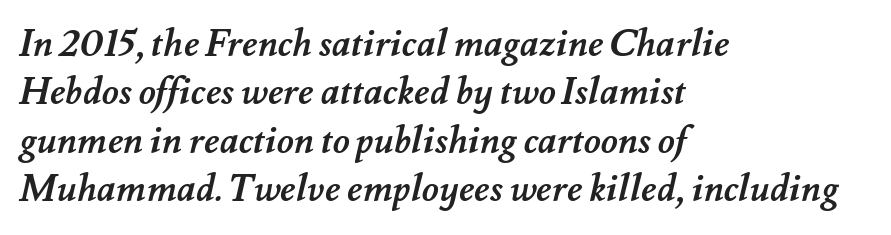
Think of a printed novel: that variable character pitch is what you see here. Reading down the block, your eye returns to a fixed left position each line. Is the letter spacing exaggerated? No — it looks like the ordinary default. The words here are not underlined. The face used here has the dense, thick strokes of a bold.
